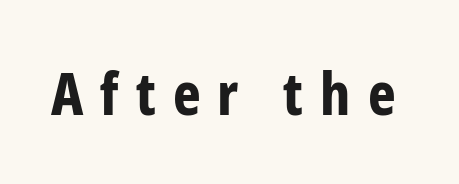
{"serif": "no", "italic": "no", "bold": "yes", "weight": "bold", "width": "condensed", "stroke_contrast": "low", "x_height": "medium", "monospaced": "no", "underline": "no", "letter_spacing": "wide", "letter_spacing_em": 0.29, "glyph_px": 59}
